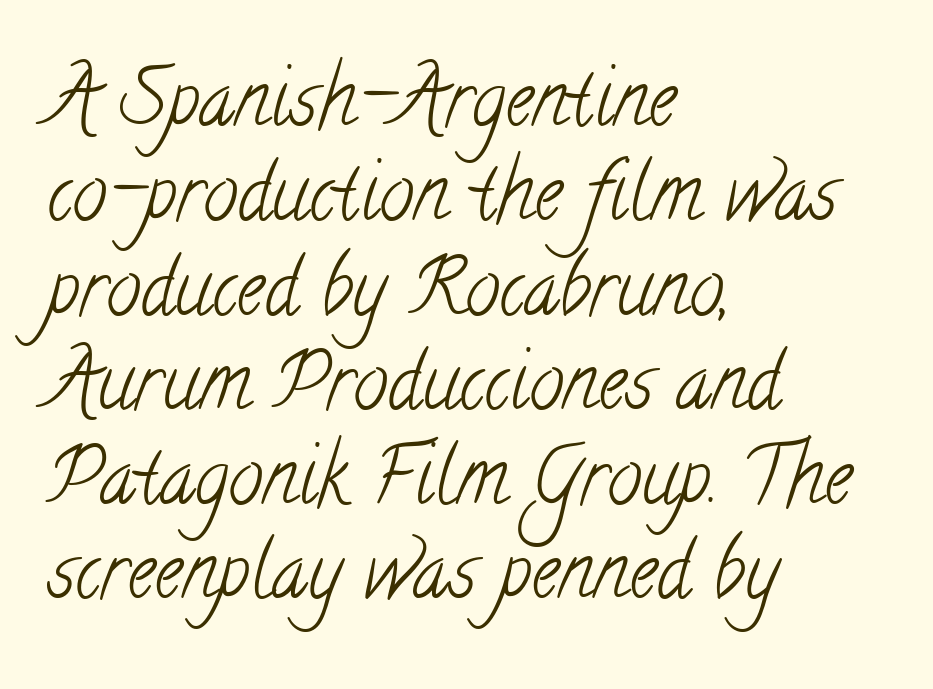
{"serif": "yes", "bold": "no", "weight": "light", "width": "condensed", "stroke_contrast": "low", "x_height": "small", "monospaced": "no", "underline": "no", "align": "left", "line_spacing_ratio": 1.21, "letter_spacing": "normal", "letter_spacing_em": 0.0, "glyph_px": 78}
